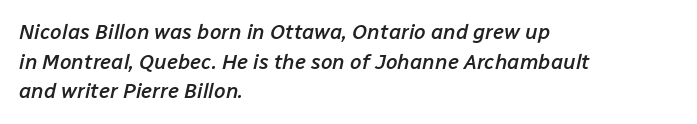
Q: Is the text bold? A: Semi-bold.
Q: Is the text italic (slanted)? A: Yes, it leans right by about 12 degrees.
Q: Is the text underlined? A: No.
Q: How is the paragraph aligned? A: Left-aligned.
Q: Is the spacing between letters normal or unusually wide? A: Normal.
Q: Is the spacing between lines tight, normal or loose? A: Normal.
